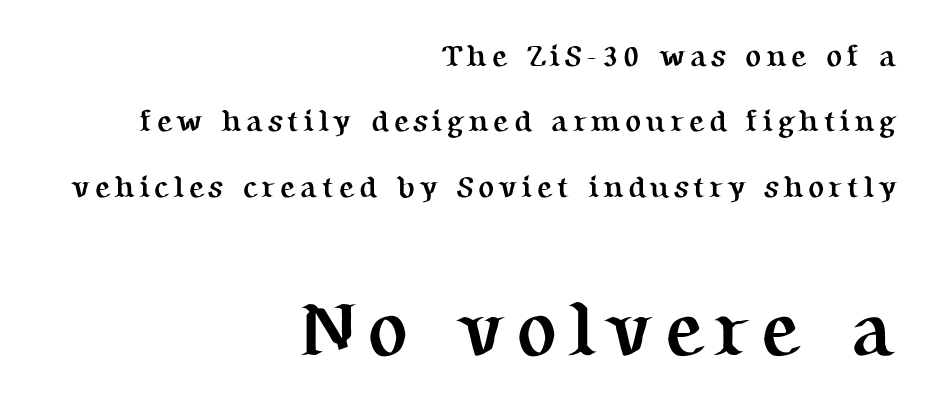
Q: Is the text bold? A: Yes.
Q: Is the text italic (slanted)? A: No, it is upright.
Q: Is the typeface a serif or a sans-serif typeface? A: Serif.
Q: Is the text underlined? A: No.
Q: How is the paragraph aligned? A: Right-aligned.
Q: Is the spacing between lines tight, normal or loose? A: Loose.
Q: Which block of text is set in a larger size, the first (top) or the second (bottom)? A: The second (bottom) one.
Q: Width (condensed, normal, or wide)? A: Normal.
Q: Stroke contrast? A: Medium.
Q: x-height? A: Medium.
Q: Monospaced? A: No.
